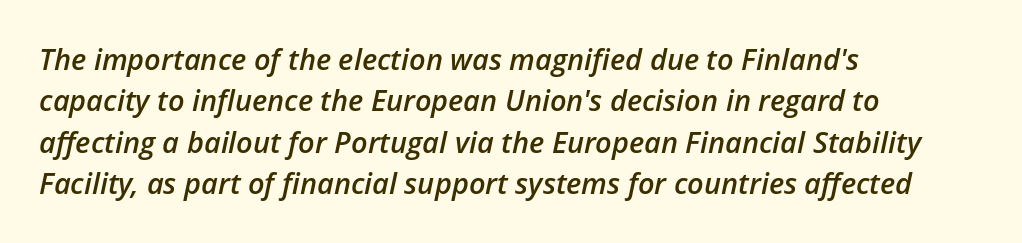
{"italic": "yes", "lean": "right", "slant_degrees": 12, "bold": "semi", "weight": "semibold", "width": "normal", "stroke_contrast": "low", "x_height": "medium", "monospaced": "no", "underline": "no", "align": "left", "line_spacing": "normal", "line_spacing_ratio": 1.43, "letter_spacing": "normal", "letter_spacing_em": 0.0, "glyph_px": 29}
